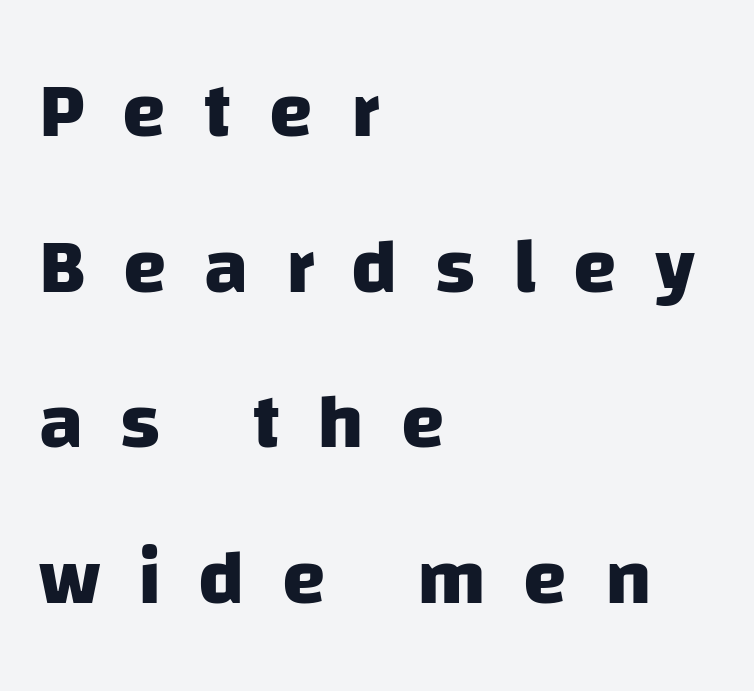
{"serif": "no", "bold": "yes", "weight": "heavy", "width": "normal", "stroke_contrast": "low", "x_height": "large", "monospaced": "no", "underline": "no", "align": "left", "line_spacing": "loose", "line_spacing_ratio": 1.97, "letter_spacing": "wide", "letter_spacing_em": 0.47, "glyph_px": 79}
